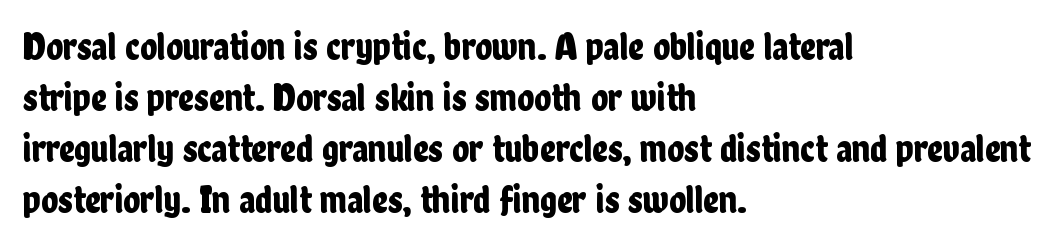
The image shows 39 px condensed sans-serif type, upright; set left-aligned, normal line spacing (1.31x), normal letter spacing, not underlined; low stroke contrast and a medium x-height.
